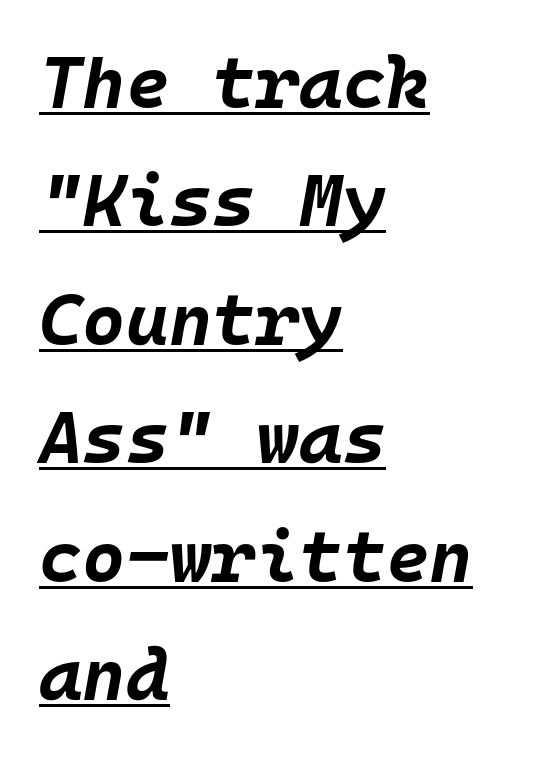
Q: Is the text bold? A: Yes.
Q: Is the text italic (slanted)? A: Yes, it leans right by about 10 degrees.
Q: Is the text underlined? A: Yes.
Q: How is the paragraph aligned? A: Left-aligned.
Q: Is the spacing between letters normal or unusually wide? A: Normal.
Q: Is the spacing between lines tight, normal or loose? A: Normal.
Q: Width (condensed, normal, or wide)? A: Normal.
Q: Stroke contrast? A: Low.
Q: x-height? A: Large.
Q: Monospaced? A: Yes.
